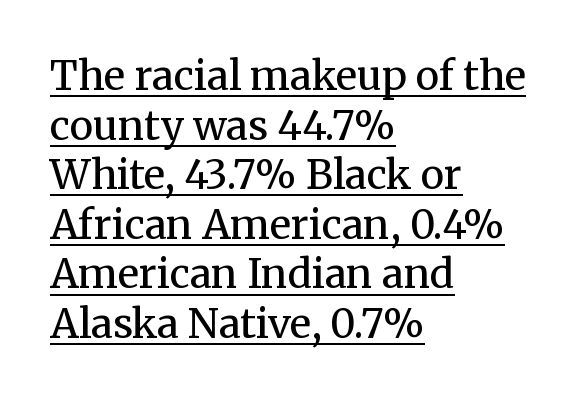
The image shows 40 px regular-weight serif type, upright; set left-aligned, line spacing 1.24x, normal letter spacing, underlined; medium stroke contrast and a medium x-height.
